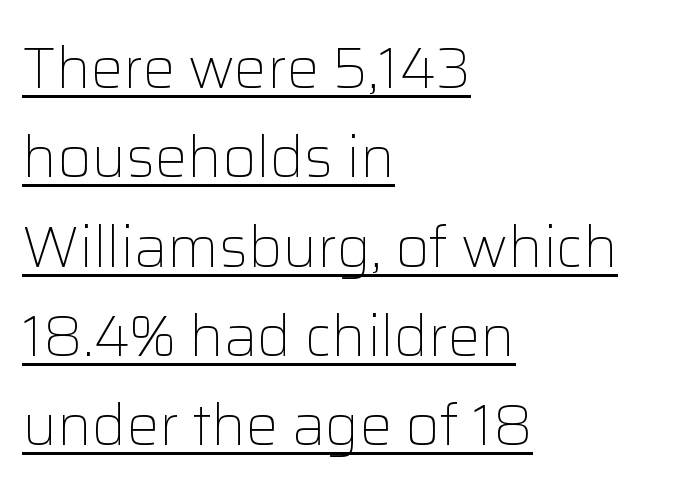
The image shows 58 px light sans-serif type, upright; set left-aligned, normal line spacing (1.54x), normal letter spacing, underlined; low stroke contrast and a medium x-height.
